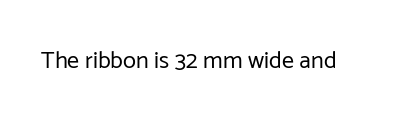
Only glyphs here, with clear space below each row. Notice how the stems are strictly vertical — no italics here. Between one letter and the next there's only the usual sliver of space. Is this a heavy cut? Hardly; it is regular or lighter.
